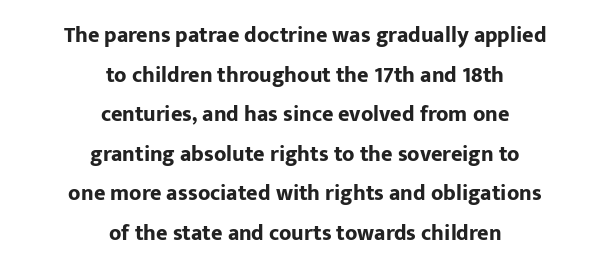
Characters follow at the spacing the type designer built in. Heft: maximum for text — a bold. Which margin do the lines hug? Neither — every line sits in the middle. Glance below the letters and you will spot only blank space. This is roman type, the default non-slanted kind.
